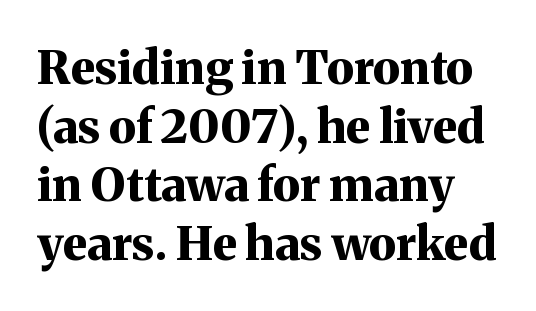
The image shows 47 px bold serif type, upright; set normal line spacing (1.25x), normal letter spacing, not underlined; medium stroke contrast and a medium x-height.
